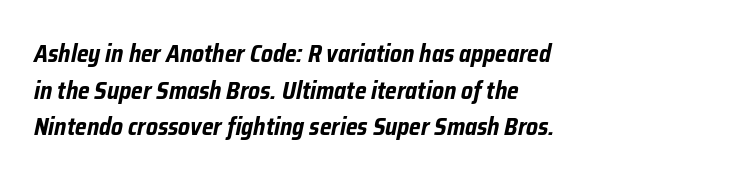
The image shows 24 px bold type, italic (leaning right); set left-aligned, normal line spacing (1.53x), normal letter spacing, not underlined.
